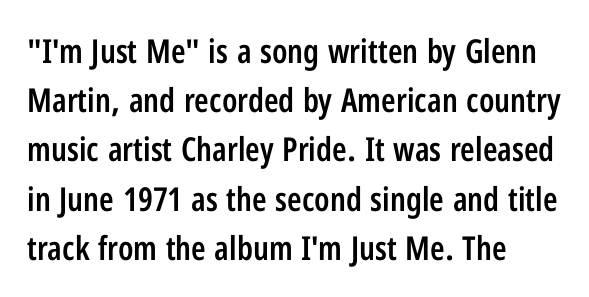
{"serif": "no", "italic": "no", "bold": "semi", "weight": "semibold", "width": "condensed", "stroke_contrast": "low", "x_height": "medium", "monospaced": "no", "underline": "no", "align": "left", "line_spacing": "normal", "line_spacing_ratio": 1.49, "letter_spacing": "normal", "letter_spacing_em": 0.0, "glyph_px": 33}
